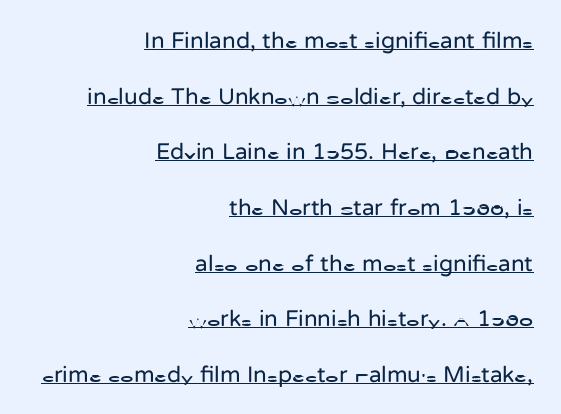
Whoever set this chose breathing room over compactness in the vertical rhythm. Students, note that the glyphs here touch the page at normal intervals. Compared with a flush-left layout, this one pins lines to the opposite, right side. The font sits on the lighter half of the weight spectrum, regular included. The string is rendered with underlining switched on. The typography opts for an upright posture over an oblique one.
